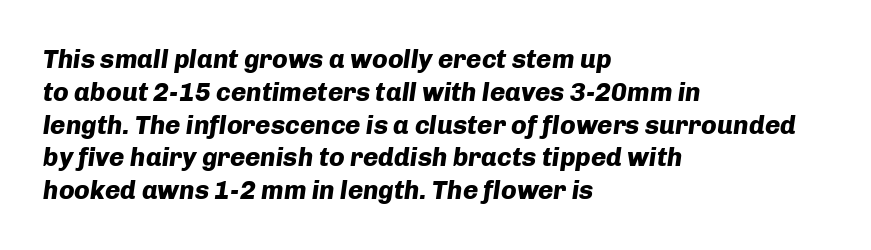
Q: Is the text bold? A: Yes.
Q: Is the text italic (slanted)? A: Yes, it leans right by about 8 degrees.
Q: Is the text underlined? A: No.
Q: How is the paragraph aligned? A: Left-aligned.
Q: Is the spacing between letters normal or unusually wide? A: Normal.
Q: Is the spacing between lines tight, normal or loose? A: Normal.
